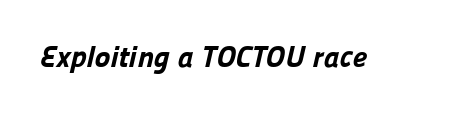
{"serif": "no", "bold": "yes", "weight": "bold", "width": "normal", "stroke_contrast": "low", "x_height": "medium", "monospaced": "no", "underline": "no", "letter_spacing": "normal", "letter_spacing_em": 0.0, "glyph_px": 30}
